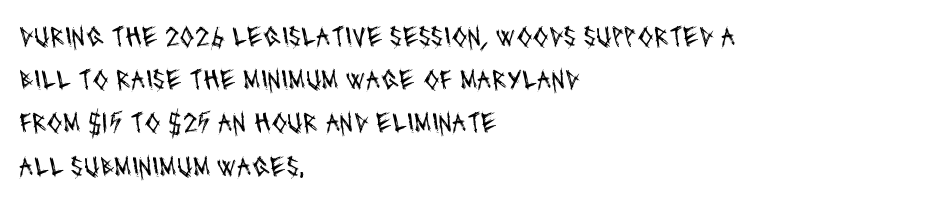
Is this a sans? Yes — the strokes have no serifs. How would I describe the line gaps? Plain and ordinary. No chunkiness to these letters — they're not bold. This sample uses plain, unmodified letter spacing. Spacing verdict: proportional, widths tailored to each character.
